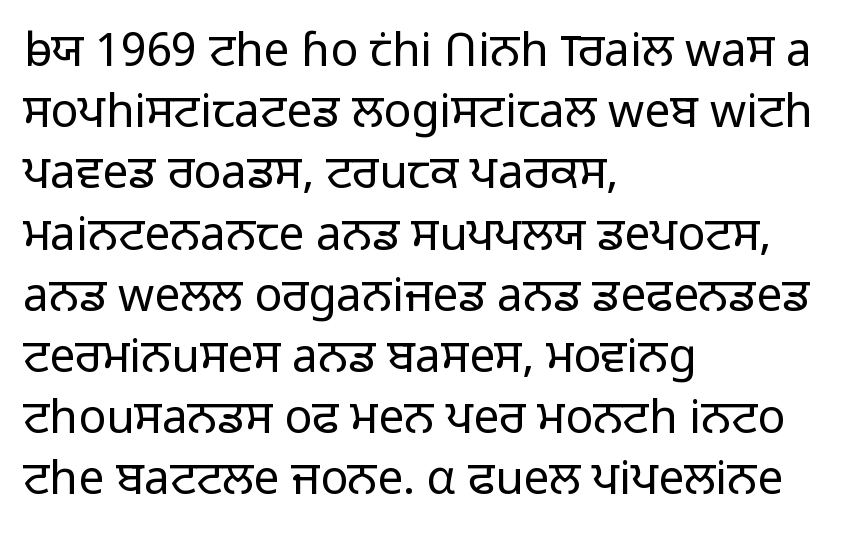
{"serif": "no", "italic": "no", "bold": "no", "weight": "light", "width": "normal", "stroke_contrast": "low", "x_height": "medium", "monospaced": "no", "underline": "no", "align": "left", "line_spacing": "normal", "line_spacing_ratio": 1.33, "letter_spacing": "normal", "letter_spacing_em": 0.0, "glyph_px": 46}
